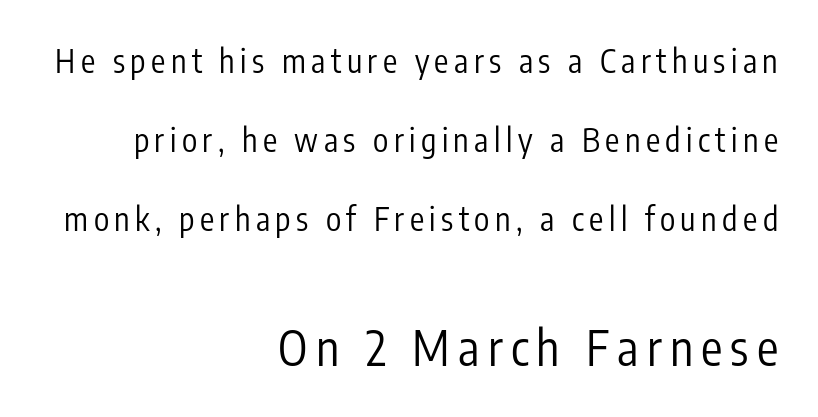
Q: Is the text bold? A: No.
Q: Is the text italic (slanted)? A: No, it is upright.
Q: Is the typeface a serif or a sans-serif typeface? A: Sans-serif.
Q: Is the text underlined? A: No.
Q: How is the paragraph aligned? A: Right-aligned.
Q: Is the spacing between lines tight, normal or loose? A: Loose.
Q: Which block of text is set in a larger size, the first (top) or the second (bottom)? A: The second (bottom) one.
Q: Width (condensed, normal, or wide)? A: Condensed.
Q: Stroke contrast? A: Low.
Q: x-height? A: Medium.
Q: Monospaced? A: No.
